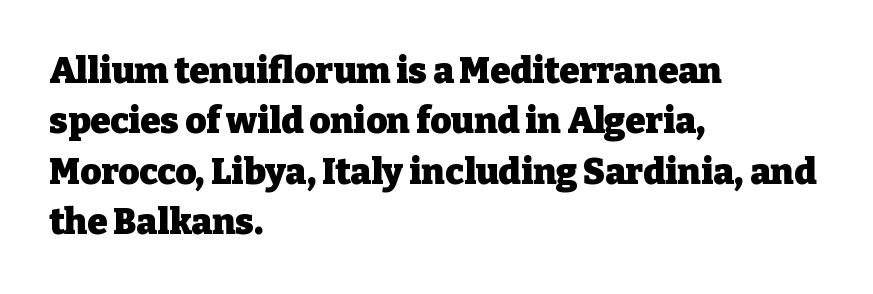
Stroke thickness is high; the sample reads as a true bold. This sample uses an upright cut, with every glyph sitting square on the baseline. The letterforms sit shoulder to shoulder at normal distance. This rendering uses left alignment, leaving the right contour irregular. The rendering uses natural spacing where letterforms have individual widths. Is there much room between lines? A standard amount, neither cramped nor airy.
